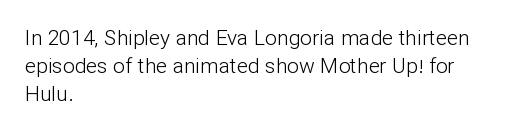
Q: Is the text bold? A: No.
Q: Is the text italic (slanted)? A: No, it is upright.
Q: Is the text underlined? A: No.
Q: How is the paragraph aligned? A: Left-aligned.
Q: Is the spacing between letters normal or unusually wide? A: Normal.
Q: Is the spacing between lines tight, normal or loose? A: Normal.
